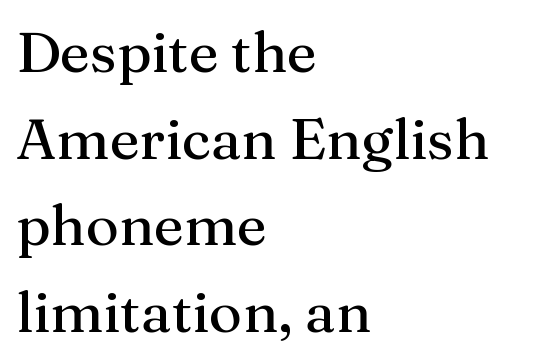
The image shows 57 px serif type, upright; set left-aligned, normal line spacing (1.52x), normal letter spacing, not underlined; medium stroke contrast and a medium x-height.
